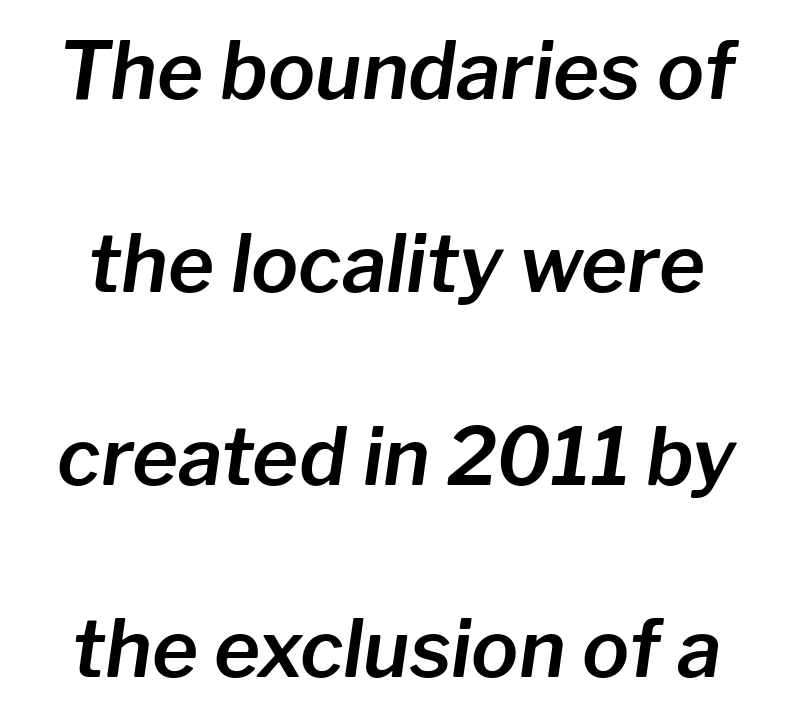
{"italic": "yes", "lean": "right", "slant_degrees": 8, "width": "normal", "stroke_contrast": "low", "x_height": "medium", "monospaced": "no", "underline": "no", "line_spacing": "loose", "line_spacing_ratio": 2.44, "letter_spacing": "normal", "letter_spacing_em": 0.0, "glyph_px": 79}
